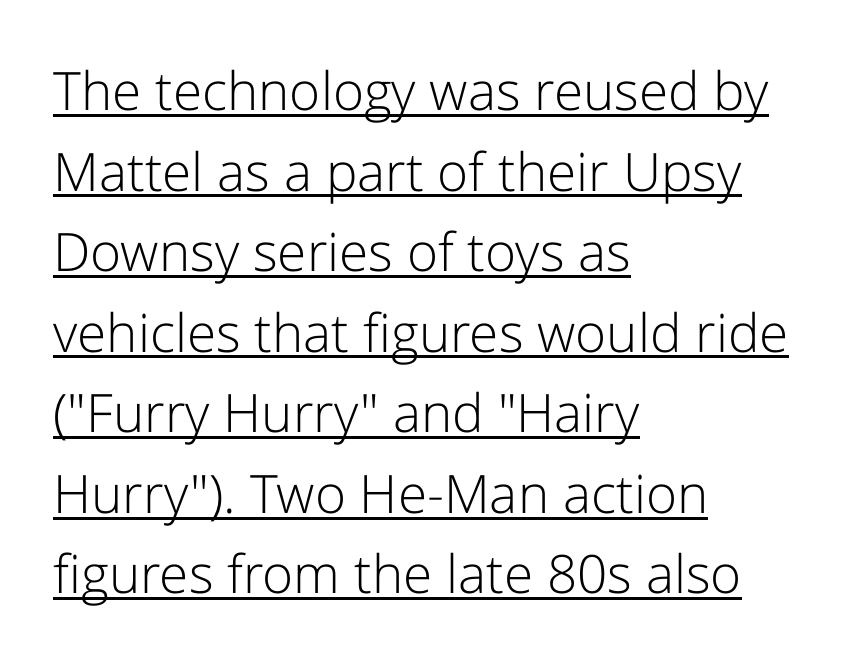
The image shows 53 px light sans-serif type, upright; set left-aligned, normal line spacing (1.52x), normal letter spacing, underlined; low stroke contrast and a medium x-height.
